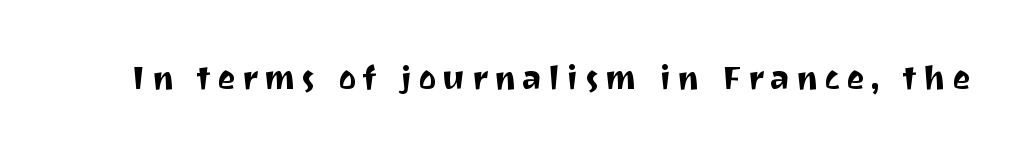
{"serif": "no", "italic": "no", "width": "normal", "stroke_contrast": "medium", "x_height": "medium", "monospaced": "no", "underline": "no", "glyph_px": 34}
